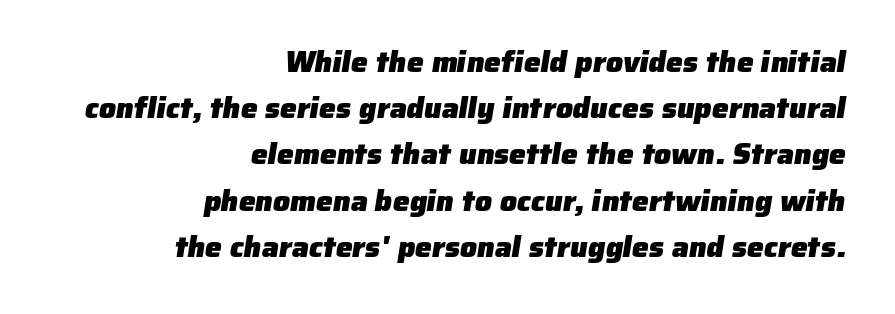
{"serif": "no", "bold": "yes", "weight": "heavy", "width": "normal", "stroke_contrast": "low", "x_height": "medium", "monospaced": "no", "underline": "no", "align": "right", "line_spacing": "normal", "line_spacing_ratio": 1.54, "letter_spacing": "normal", "letter_spacing_em": 0.0, "glyph_px": 30}
